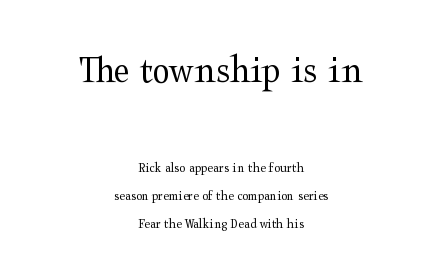
{"serif": "yes", "italic": "no", "bold": "no", "weight": "regular", "width": "wide", "stroke_contrast": "medium", "x_height": "medium", "monospaced": "no", "underline": "no", "align": "center", "line_spacing": "loose", "line_spacing_ratio": 2.02, "letter_spacing": "normal", "letter_spacing_em": 0.0, "larger_block": "first", "size_ratio": 2.86, "glyph_px": 40}
